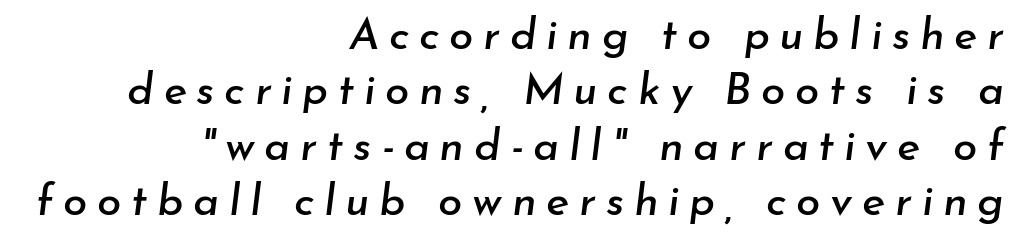
Type without underlining. The passage shown stacks its lines at a standard gap. Tracking value appears strongly positive — letters spread wide. The text block is weighted toward the right margin, trailing off unevenly leftward. Slant detected: the letters are inclined. Here the designer chose a conventional face with non-uniform glyph widths.
